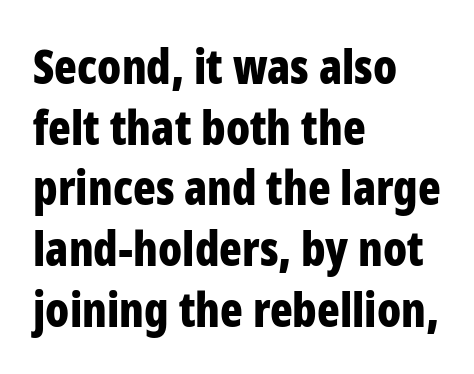
The image shows 47 px bold, condensed sans-serif type, upright; set left-aligned, normal line spacing (1.29x), normal letter spacing, not underlined; low stroke contrast and a medium x-height.
